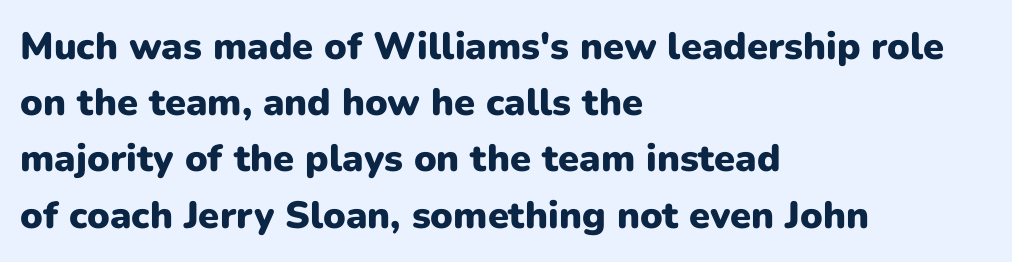
Interline gaps are of average width in this sample. All the whitespace from short lines collects on the right. Weight: bold. Varying glyph widths throughout — classic text-font behaviour. Each word holds together tightly as a unit, with standard inter-letter gaps. The space directly below the letters is spotless.
